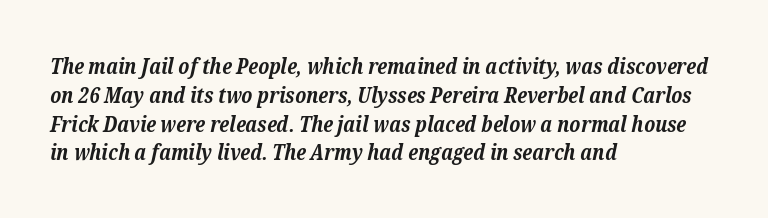
{"italic": "yes", "lean": "right", "slant_degrees": 12, "bold": "yes", "underline": "no", "align": "left", "line_spacing": "normal", "line_spacing_ratio": 1.31, "letter_spacing": "normal", "letter_spacing_em": 0.0, "glyph_px": 22}
